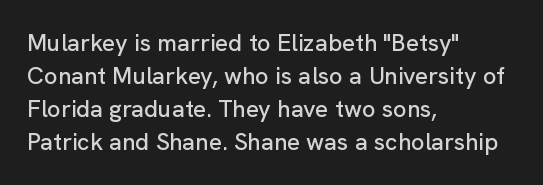
Q: Is the text italic (slanted)? A: No, it is upright.
Q: Is the text underlined? A: No.
Q: How is the paragraph aligned? A: Left-aligned.
Q: Is the spacing between letters normal or unusually wide? A: Normal.
Q: Is the spacing between lines tight, normal or loose? A: Normal.
